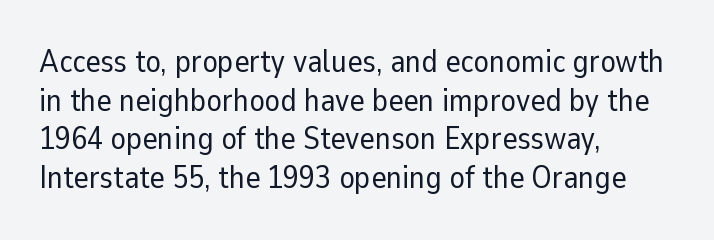
Q: Is the text bold? A: No.
Q: Is the text italic (slanted)? A: No, it is upright.
Q: Is the typeface a serif or a sans-serif typeface? A: Sans-serif.
Q: Is the text underlined? A: No.
Q: How is the paragraph aligned? A: Left-aligned.
Q: Is the spacing between letters normal or unusually wide? A: Normal.
Q: Width (condensed, normal, or wide)? A: Normal.
Q: Stroke contrast? A: Low.
Q: x-height? A: Medium.
Q: Monospaced? A: No.
